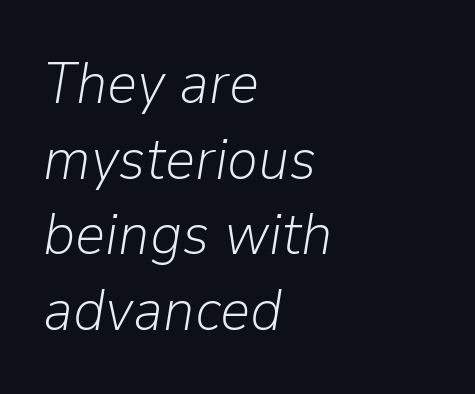
Q: Is the text bold? A: No.
Q: Is the text italic (slanted)? A: Yes, it leans right by about 9 degrees.
Q: Is the text underlined? A: No.
Q: How is the paragraph aligned? A: Left-aligned.
Q: Is the spacing between letters normal or unusually wide? A: Normal.
Q: Is the spacing between lines tight, normal or loose? A: Normal.
Q: Width (condensed, normal, or wide)? A: Normal.
Q: Stroke contrast? A: Low.
Q: x-height? A: Medium.
Q: Monospaced? A: No.
